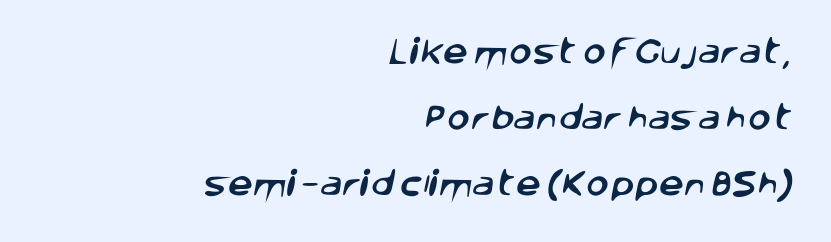
The image shows 28 px sans-serif type; set right-aligned, loose line spacing (2.36x), normal letter spacing, not underlined; low stroke contrast and a large x-height.
